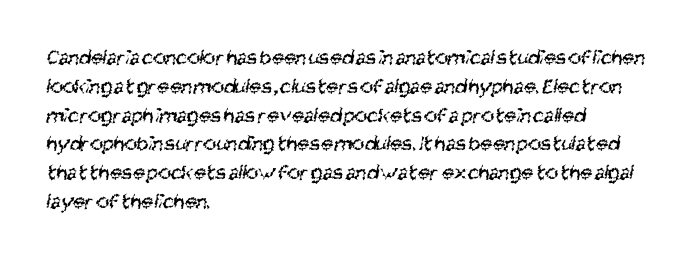
Q: Is the text bold? A: No.
Q: Is the text underlined? A: No.
Q: How is the paragraph aligned? A: Left-aligned.
Q: Is the spacing between letters normal or unusually wide? A: Normal.
Q: Is the spacing between lines tight, normal or loose? A: Normal.
